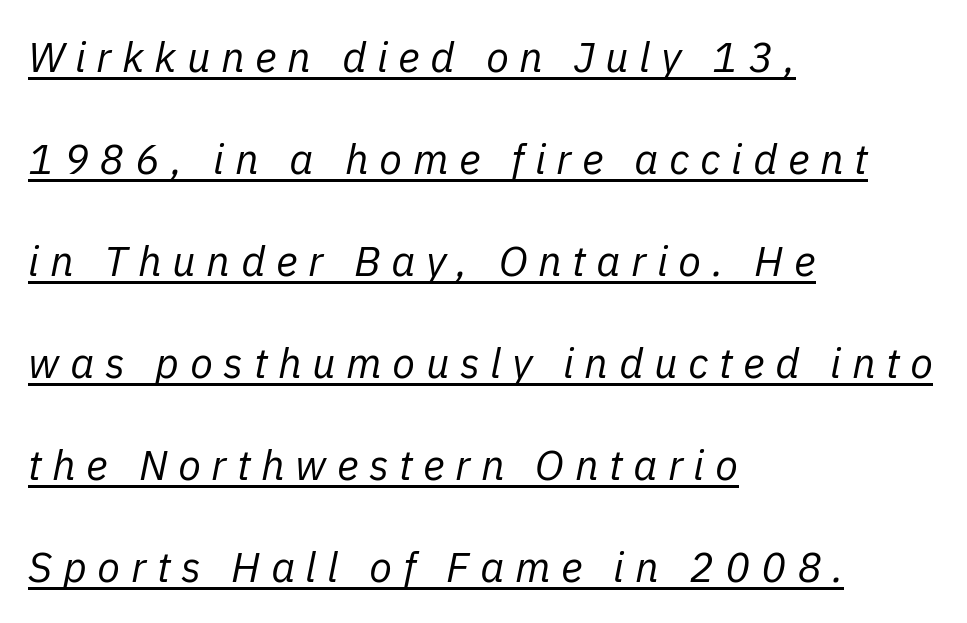
{"italic": "yes", "lean": "right", "slant_degrees": 11, "bold": "no", "weight": "regular", "width": "normal", "stroke_contrast": "low", "x_height": "medium", "monospaced": "no", "underline": "yes", "align": "left", "line_spacing": "loose", "line_spacing_ratio": 2.43, "letter_spacing": "wide", "letter_spacing_em": 0.25, "glyph_px": 42}
